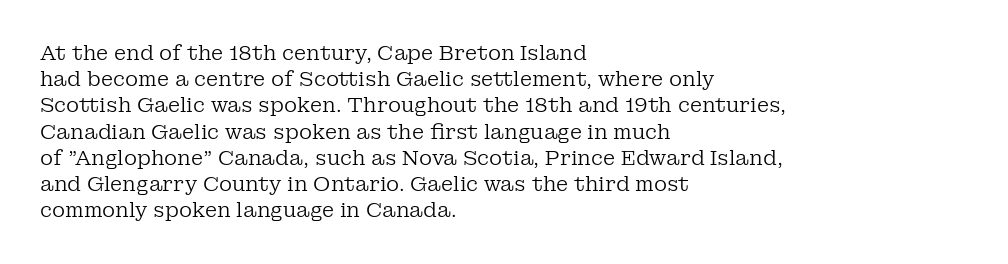
Q: Is the text bold? A: No.
Q: Is the text italic (slanted)? A: No, it is upright.
Q: Is the text underlined? A: No.
Q: How is the paragraph aligned? A: Left-aligned.
Q: Is the spacing between letters normal or unusually wide? A: Normal.
Q: Is the spacing between lines tight, normal or loose? A: Normal.
